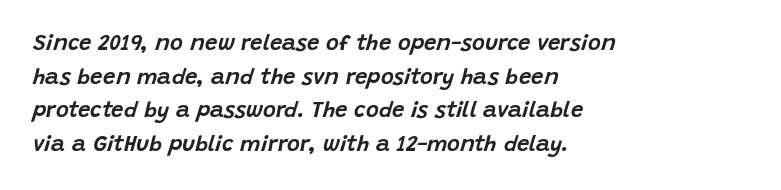
{"italic": "yes", "lean": "right", "slant_degrees": 15, "underline": "no", "align": "left", "line_spacing": "normal", "line_spacing_ratio": 1.53, "letter_spacing": "normal", "letter_spacing_em": 0.0, "glyph_px": 22}
